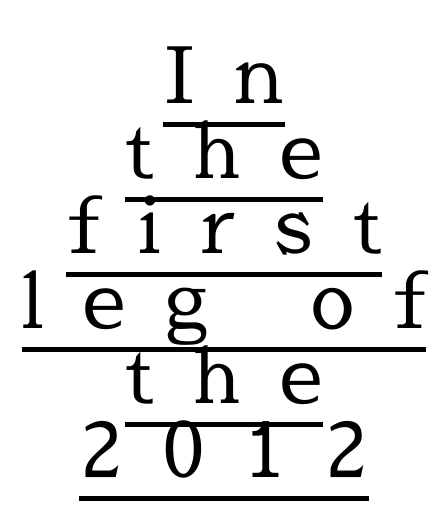
{"serif": "yes", "italic": "no", "bold": "no", "weight": "regular", "width": "normal", "x_height": "medium", "monospaced": "no", "underline": "yes", "align": "center", "line_spacing": "tight", "line_spacing_ratio": 0.96, "letter_spacing": "wide", "letter_spacing_em": 0.5, "glyph_px": 78}
